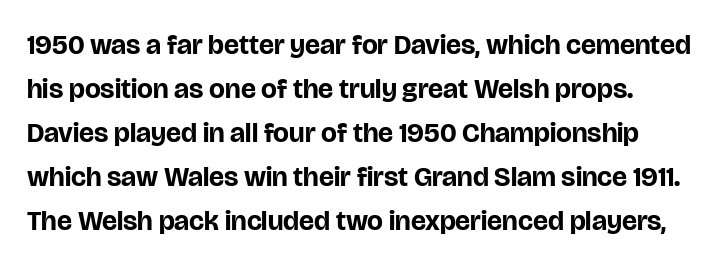
The image shows 28 px bold sans-serif type, upright; set normal line spacing (1.57x), normal letter spacing, not underlined; low stroke contrast and a large x-height.
